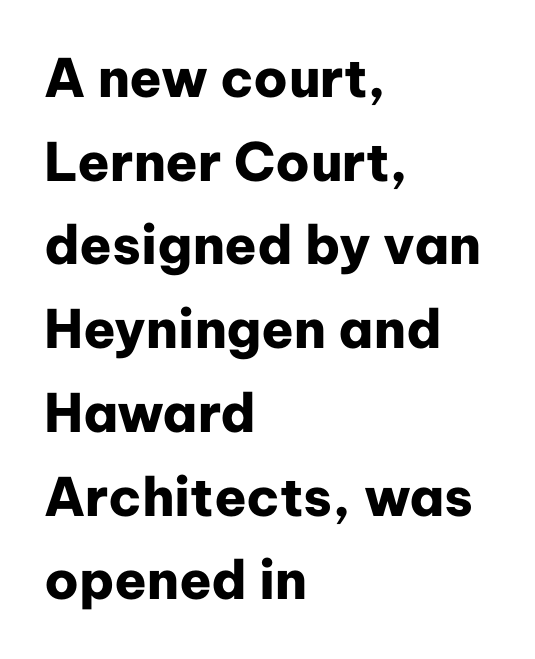
A typesetter would mark this as roman, not italic. Caption: multi-line text, flush left, ragged right. Quick note: underline off. This sample keeps an unexceptional amount of space between lines. The letters advance in unequal steps, a hallmark of proportional type.
